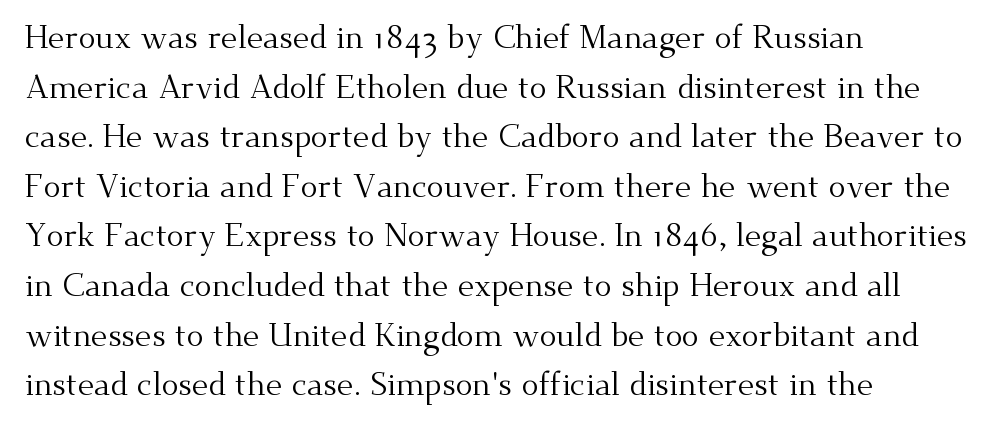
Characters follow at the spacing the type designer built in. The rag falls on the right side of this text block. Counters stay open thanks to moderate or lighter strokes. This sample has the flowing, uneven cadence of proportional lettering.
